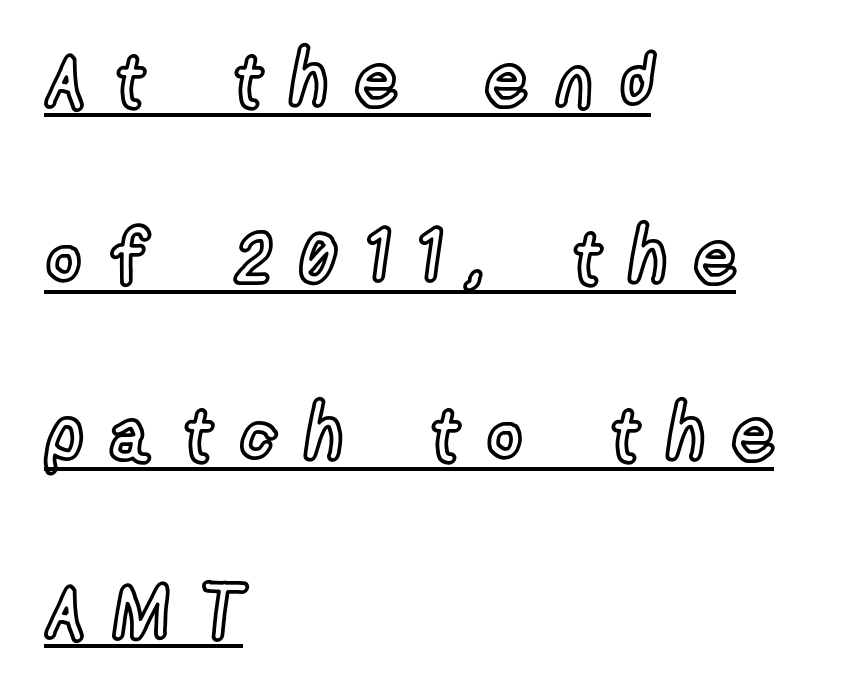
{"width": "condensed", "x_height": "medium", "monospaced": "no", "underline": "yes", "align": "left", "line_spacing": "loose", "line_spacing_ratio": 2.39, "letter_spacing": "wide", "letter_spacing_em": 0.38, "glyph_px": 74}
